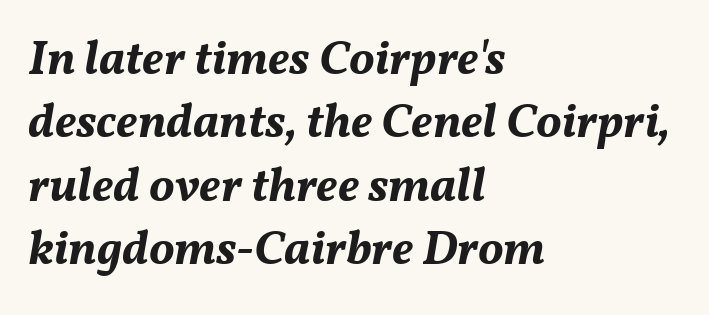
The image shows 48 px bold type, italic (leaning right); set left-aligned, normal line spacing (1.32x), normal letter spacing, not underlined; medium stroke contrast and a medium x-height.
